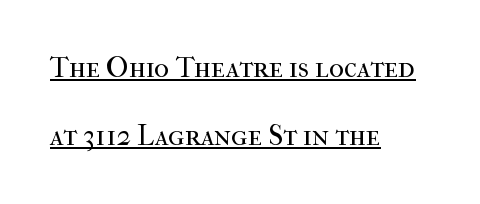
Q: Is the text bold? A: No.
Q: Is the text italic (slanted)? A: No, it is upright.
Q: Is the typeface a serif or a sans-serif typeface? A: Serif.
Q: Is the text underlined? A: Yes.
Q: How is the paragraph aligned? A: Left-aligned.
Q: Is the spacing between letters normal or unusually wide? A: Normal.
Q: Is the spacing between lines tight, normal or loose? A: Loose.
Q: Width (condensed, normal, or wide)? A: Normal.
Q: Stroke contrast? A: High.
Q: x-height? A: Medium.
Q: Monospaced? A: No.
